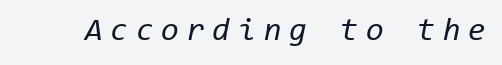
{"italic": "yes", "lean": "right", "slant_degrees": 11, "bold": "no", "weight": "regular", "width": "normal", "stroke_contrast": "low", "x_height": "medium", "monospaced": "yes", "underline": "no", "letter_spacing": "wide", "letter_spacing_em": 0.25, "glyph_px": 32}
